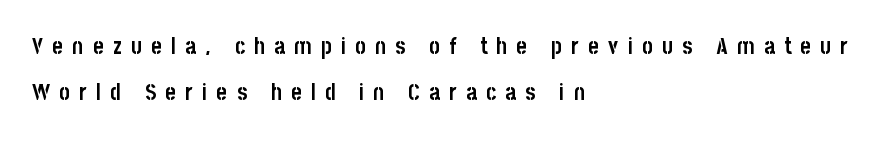
Compared with an ordinary text face, these strokes are far heavier — a full bold. Vertical spacing — loose. This rendering widens character spacing well past its baseline value. Quick note: underline off. Does the lettering tilt? It doesn't — this is upright. Line starts are locked; line ends wander.
